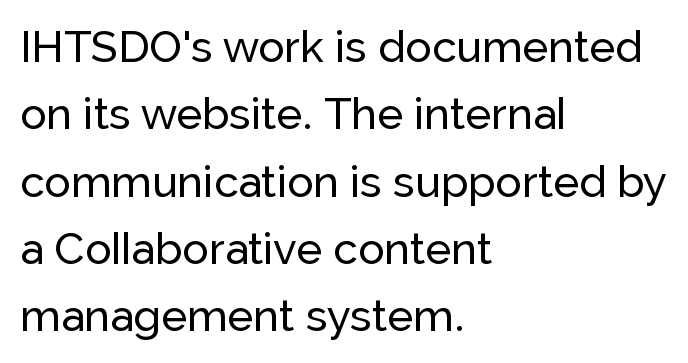
The image shows 44 px sans-serif type, upright; set left-aligned, normal line spacing (1.53x), normal letter spacing, not underlined; low stroke contrast and a medium x-height.
